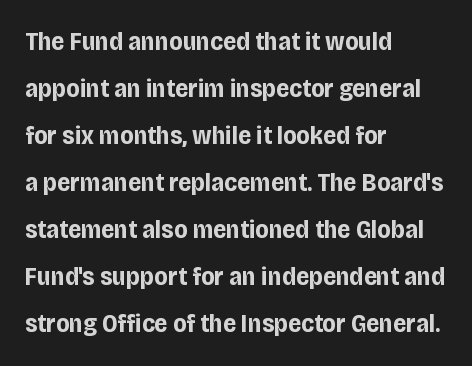
Q: Is the text bold? A: Yes.
Q: Is the text italic (slanted)? A: No, it is upright.
Q: Is the text underlined? A: No.
Q: How is the paragraph aligned? A: Left-aligned.
Q: Is the spacing between letters normal or unusually wide? A: Normal.
